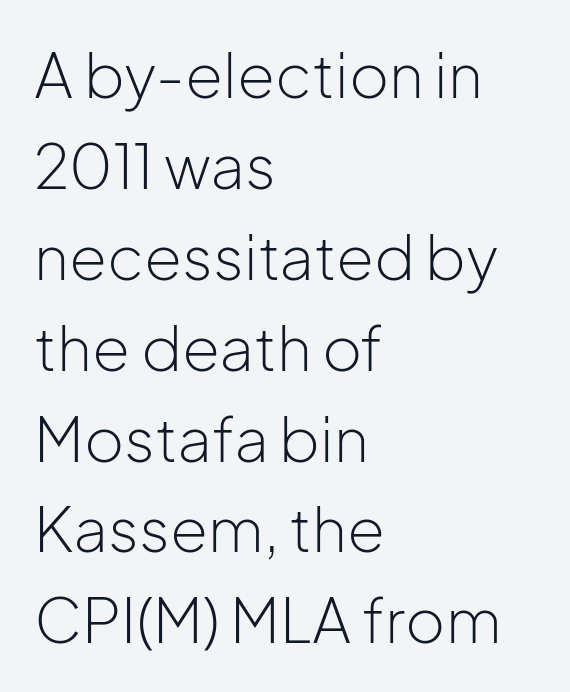
The image shows 61 px light sans-serif type, upright; set left-aligned, normal line spacing (1.49x), normal letter spacing, not underlined; low stroke contrast and a medium x-height.
